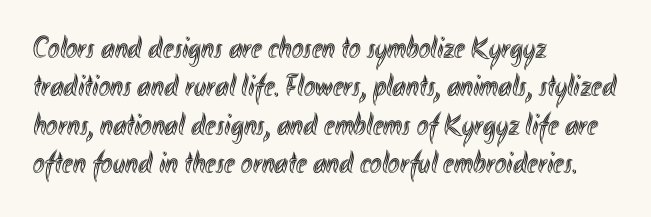
{"width": "condensed", "x_height": "small", "monospaced": "no", "underline": "no", "align": "left", "line_spacing_ratio": 1.24, "letter_spacing": "normal", "letter_spacing_em": 0.0, "glyph_px": 31}
